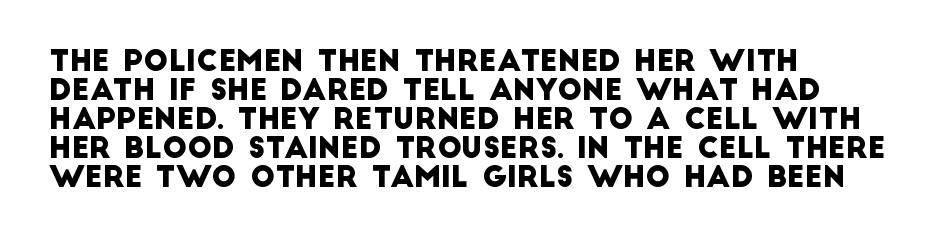
Q: Is the typeface a serif or a sans-serif typeface? A: Sans-serif.
Q: Is the text underlined? A: No.
Q: How is the paragraph aligned? A: Left-aligned.
Q: Is the spacing between letters normal or unusually wide? A: Normal.
Q: Is the spacing between lines tight, normal or loose? A: Tight.
Q: Width (condensed, normal, or wide)? A: Normal.
Q: Stroke contrast? A: Low.
Q: x-height? A: Large.
Q: Monospaced? A: No.
